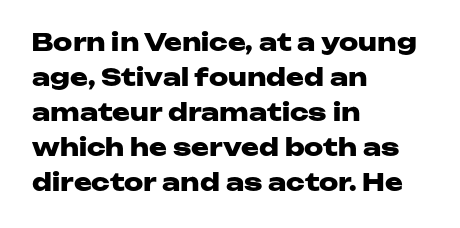
Q: Is the text bold? A: Yes.
Q: Is the text italic (slanted)? A: No, it is upright.
Q: Is the text underlined? A: No.
Q: How is the paragraph aligned? A: Left-aligned.
Q: Is the spacing between letters normal or unusually wide? A: Normal.
Q: Is the spacing between lines tight, normal or loose? A: Normal.
